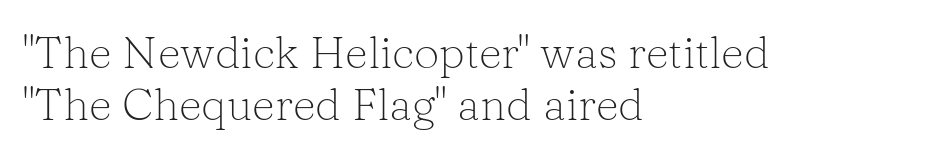
Q: Is the text bold? A: No.
Q: Is the text italic (slanted)? A: No, it is upright.
Q: Is the typeface a serif or a sans-serif typeface? A: Serif.
Q: Is the text underlined? A: No.
Q: How is the paragraph aligned? A: Left-aligned.
Q: Is the spacing between letters normal or unusually wide? A: Normal.
Q: Width (condensed, normal, or wide)? A: Normal.
Q: Stroke contrast? A: Low.
Q: x-height? A: Medium.
Q: Monospaced? A: No.
